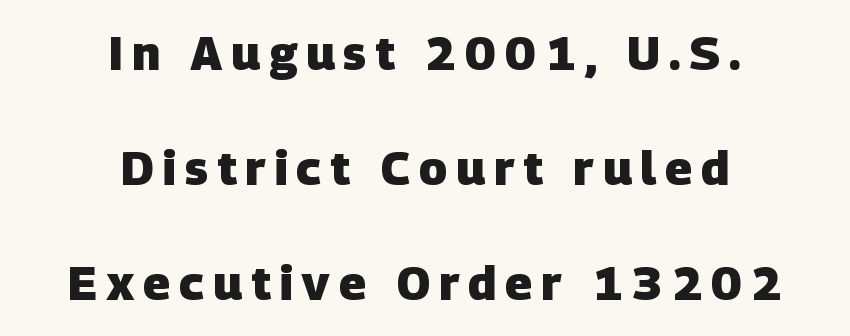
The rendering shows plain stroke endings on the letterforms — a sans-serif design. The passage is arranged like a title page — every line centered. Heft: maximum for text — a bold. Do the characters align in a grid? No, the font is proportional. Nobody drew a line under any word here.
